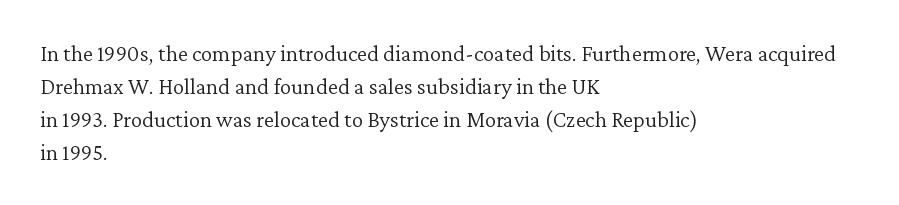
{"italic": "no", "bold": "no", "underline": "no", "align": "left", "line_spacing": "normal", "line_spacing_ratio": 1.43, "letter_spacing": "normal", "letter_spacing_em": 0.0, "glyph_px": 23}
